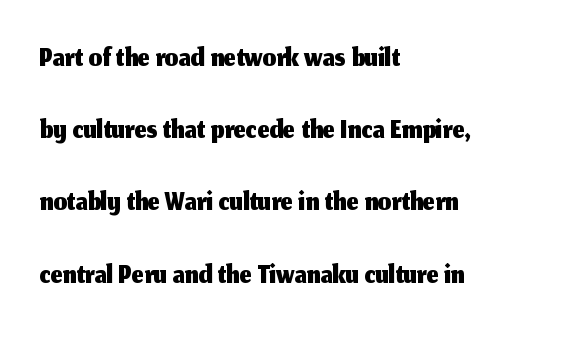
Q: Is the text italic (slanted)? A: No, it is upright.
Q: Is the typeface a serif or a sans-serif typeface? A: Sans-serif.
Q: Is the text underlined? A: No.
Q: How is the paragraph aligned? A: Left-aligned.
Q: Is the spacing between letters normal or unusually wide? A: Normal.
Q: Is the spacing between lines tight, normal or loose? A: Normal.
Q: Width (condensed, normal, or wide)? A: Normal.
Q: Stroke contrast? A: Medium.
Q: x-height? A: Medium.
Q: Monospaced? A: No.
